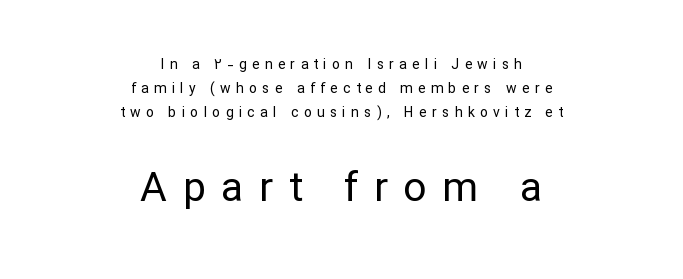
You could only call the tracking loose — the letters float apart. One-word summary of the alignment: center. If you squint, the bottom block still reads clearly — it's the larger of the two. The designer went with a sans here, leaving each stem footless. This sample has the flowing, uneven cadence of proportional lettering.
